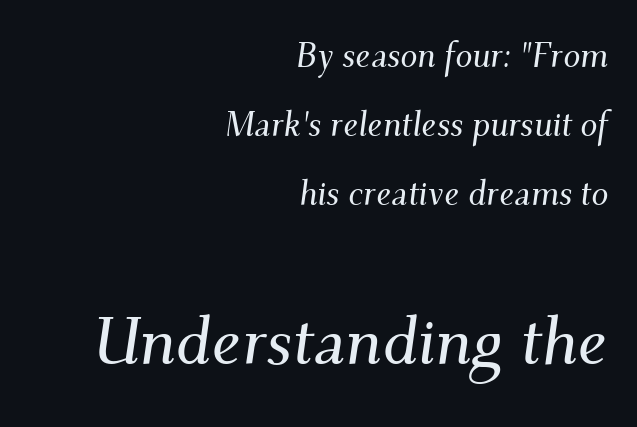
Each new line begins a long way beneath the previous one. Tracking here is standard; glyphs follow each other at the usual distance. Does the copy run flush right? Yes — the right margin is perfectly even. The lower block of text is set noticeably larger than the block above it. The string is rendered with underlining switched off.
